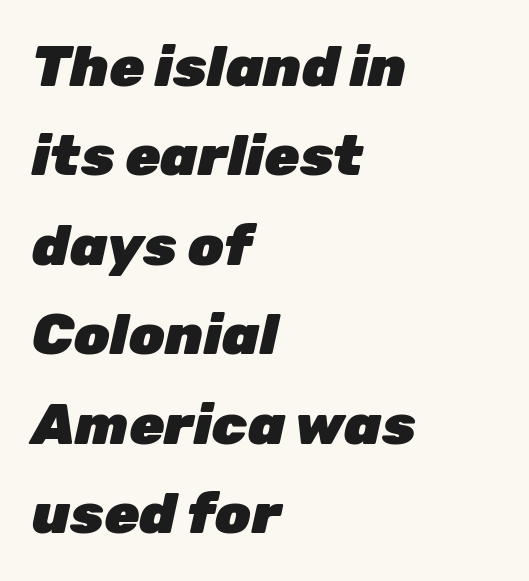
The image shows 57 px heavy type, italic (leaning right); set left-aligned, normal line spacing (1.57x), normal letter spacing, not underlined; low stroke contrast and a medium x-height.
